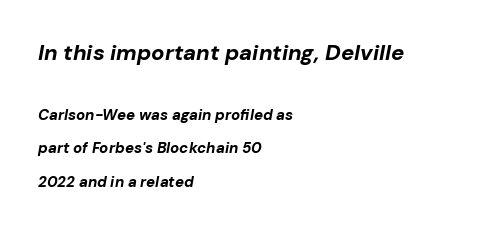
Q: Is the text bold? A: Yes.
Q: Is the text italic (slanted)? A: Yes, it leans right by about 10 degrees.
Q: Is the text underlined? A: No.
Q: How is the paragraph aligned? A: Left-aligned.
Q: Is the spacing between letters normal or unusually wide? A: Normal.
Q: Is the spacing between lines tight, normal or loose? A: Loose.
Q: Which block of text is set in a larger size, the first (top) or the second (bottom)? A: The first (top) one.
